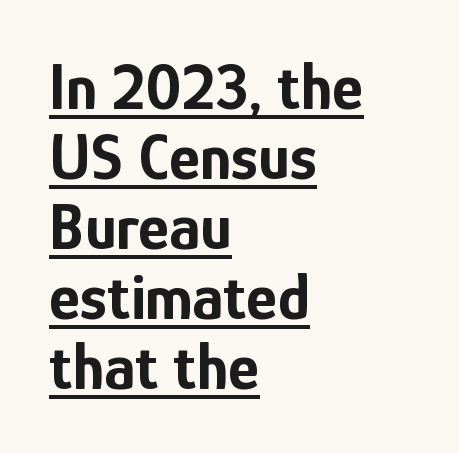
Chunky letters — that's bold for sure. Ascenders rise straight up at ninety degrees. Looks like regular typesetting: each glyph gets only the width it needs. Layout note: lines flush left.
